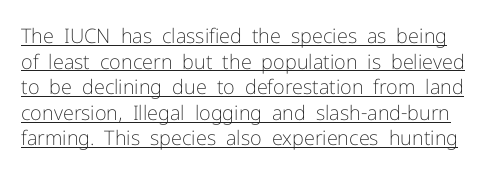
The horizontal fit of the characters is conventional and even. The vertical gap from one line to the next is medium. The sample's only ornament is a line tracing under the words. Weight: regular or lighter. In terms of posture, this sample is upright.
